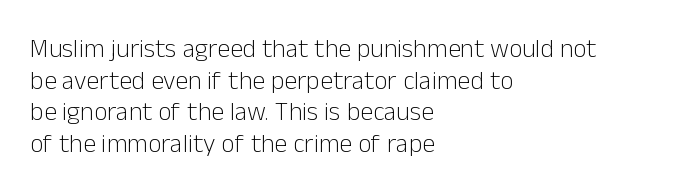
{"italic": "no", "bold": "no", "underline": "no", "align": "left", "line_spacing_ratio": 1.22, "letter_spacing": "normal", "letter_spacing_em": 0.0, "glyph_px": 26}
